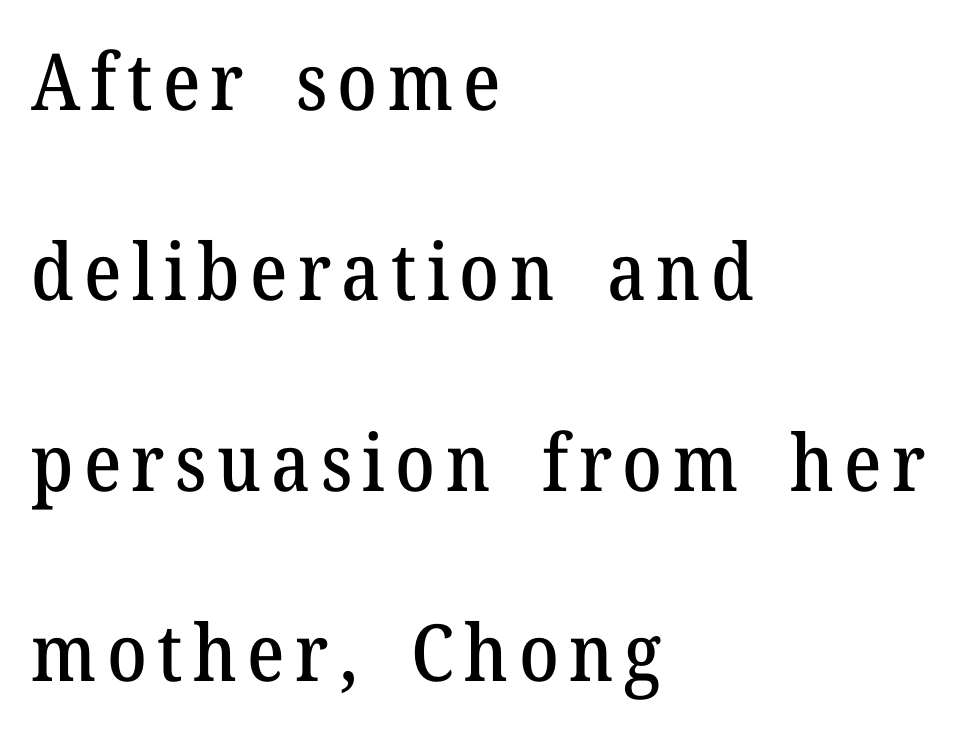
The image shows 79 px serif type, upright; set left-aligned, loose line spacing (2.41x), not underlined; medium stroke contrast and a medium x-height.
